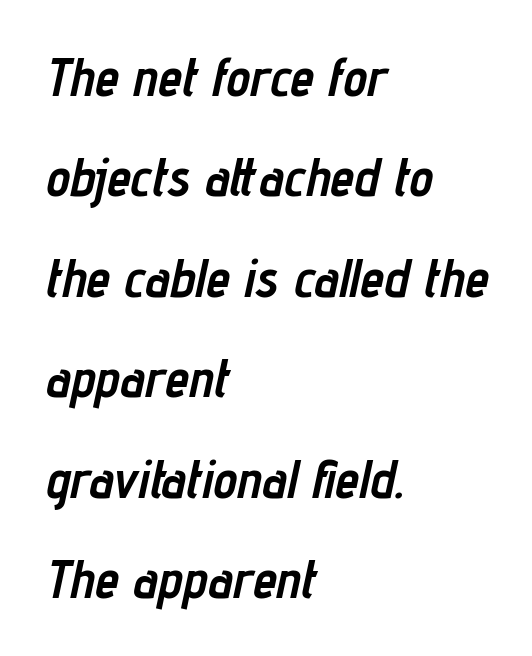
Check under the words: just untouched page. Each line starts at the same left margin while the right side varies. Look at the tracking — it's just the regular setting, nothing added. A typesetter would mark this as italic.
